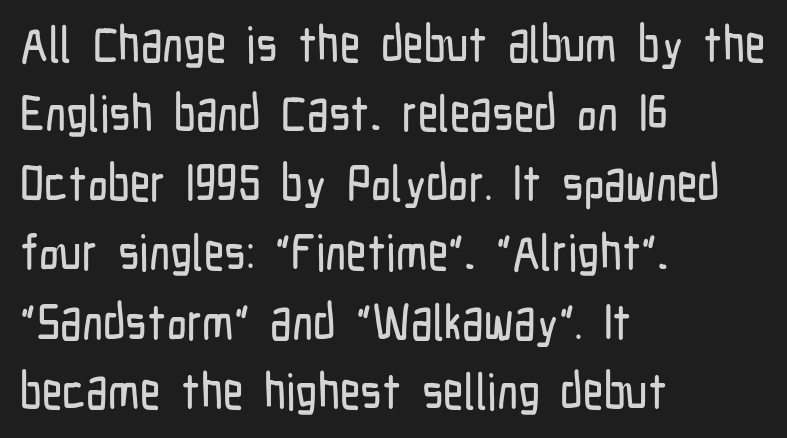
Q: Is the text italic (slanted)? A: No, it is upright.
Q: Is the typeface a serif or a sans-serif typeface? A: Sans-serif.
Q: Is the text underlined? A: No.
Q: How is the paragraph aligned? A: Left-aligned.
Q: Is the spacing between letters normal or unusually wide? A: Normal.
Q: Is the spacing between lines tight, normal or loose? A: Normal.
Q: Width (condensed, normal, or wide)? A: Condensed.
Q: Stroke contrast? A: Low.
Q: x-height? A: Medium.
Q: Monospaced? A: No.
